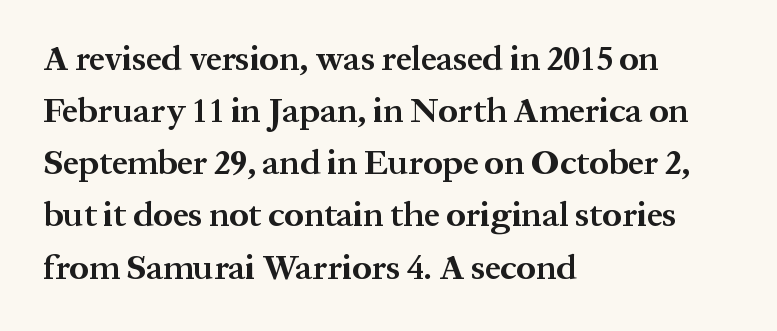
{"serif": "yes", "italic": "no", "bold": "yes", "weight": "bold", "width": "normal", "stroke_contrast": "medium", "x_height": "medium", "monospaced": "no", "underline": "no", "align": "left", "line_spacing": "normal", "line_spacing_ratio": 1.49, "letter_spacing": "normal", "letter_spacing_em": 0.0, "glyph_px": 35}
